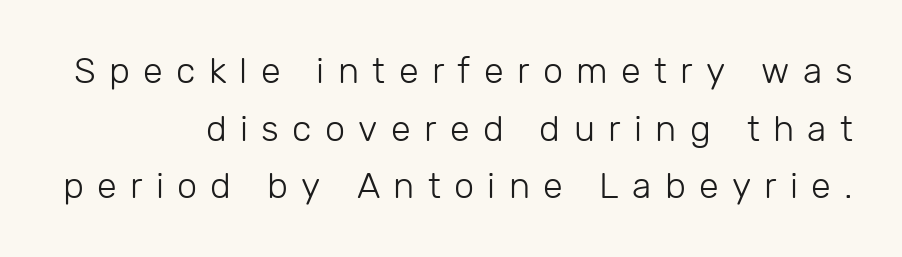
The image shows 36 px light sans-serif type, upright; set right-aligned, normal line spacing (1.6x), unusually wide letter spacing (+0.37 em), not underlined; low stroke contrast and a medium x-height.
